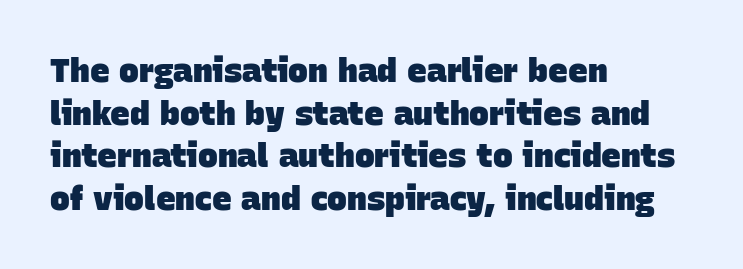
{"serif": "no", "bold": "yes", "weight": "heavy", "width": "normal", "stroke_contrast": "low", "x_height": "large", "monospaced": "no", "underline": "no", "align": "left", "line_spacing": "normal", "line_spacing_ratio": 1.29, "letter_spacing": "normal", "letter_spacing_em": 0.0, "glyph_px": 33}
